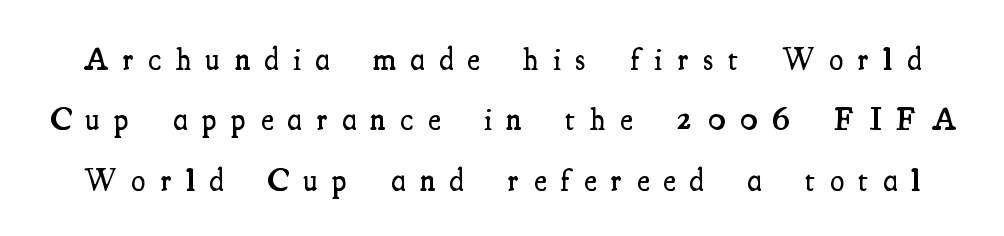
Unmarked baselines from the first word to the last. Bold? Not quite — semibold, heavier than regular but stopping short. Old-style or modern, the face here clearly has serifs. Note the varied advance widths — an 'i' is clearly narrower than an 'm'. The typography opts for an upright posture over an oblique one. The letterforms stand isolated, each surrounded by extra space.
